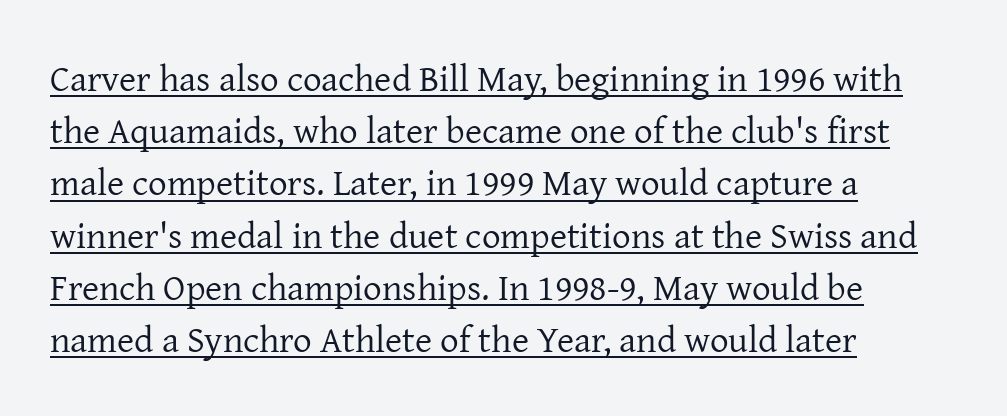
Character widths vary here, with narrow letters taking less room than wide ones. Does extra space separate the letters? No, they use regular spacing. Caption: multi-line text, flush left, ragged right. When letters stand straight like this, we call the style roman or upright. The designer went with a serif here, giving each stem small feet.
